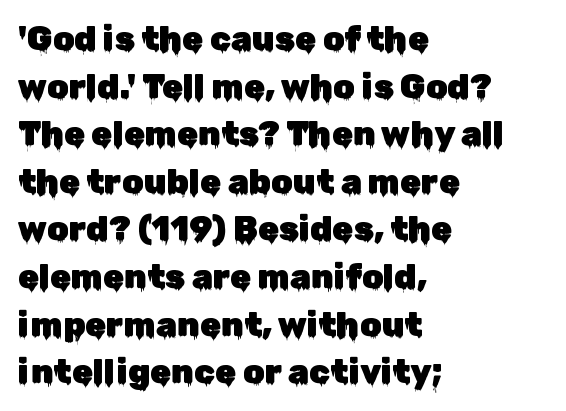
The image shows 34 px sans-serif type, upright; set left-aligned, normal line spacing (1.4x), normal letter spacing, not underlined; low stroke contrast and a medium x-height.
